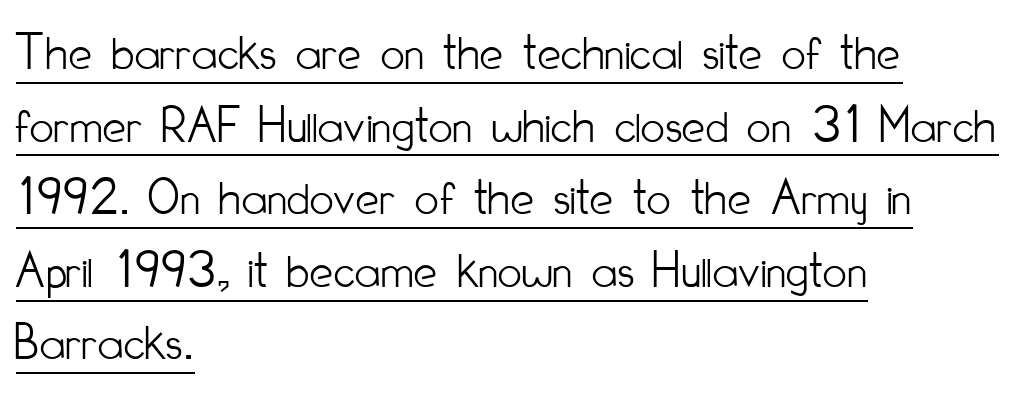
The image shows 53 px light, condensed sans-serif type, upright; set left-aligned, normal line spacing (1.37x), normal letter spacing, underlined; low stroke contrast and a small x-height.
